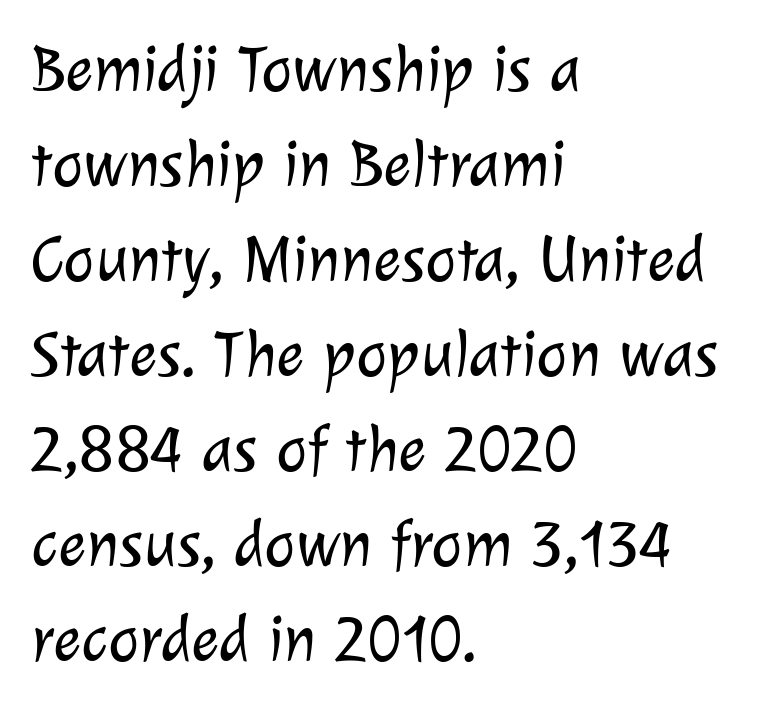
{"serif": "no", "bold": "no", "weight": "light", "width": "normal", "stroke_contrast": "low", "x_height": "medium", "monospaced": "no", "underline": "no", "align": "left", "line_spacing": "normal", "line_spacing_ratio": 1.44, "letter_spacing": "normal", "letter_spacing_em": 0.0, "glyph_px": 66}
